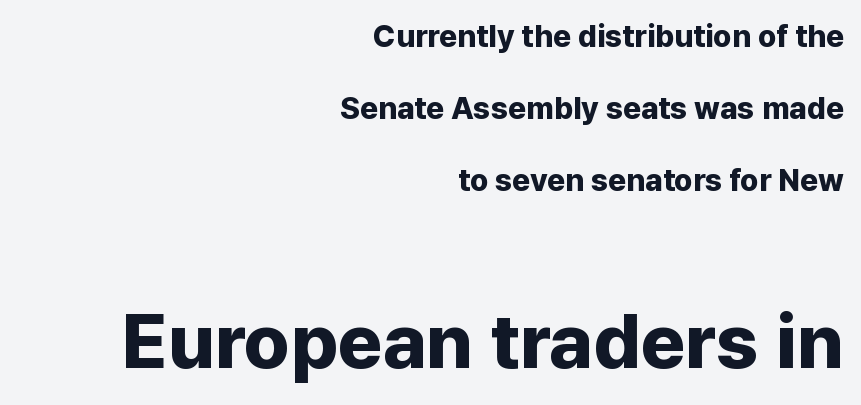
The image shows 77 px bold sans-serif type, upright; set right-aligned, loose line spacing (2.32x), normal letter spacing, not underlined; the second (bottom) block is 2.48x larger; low stroke contrast and a medium x-height.
